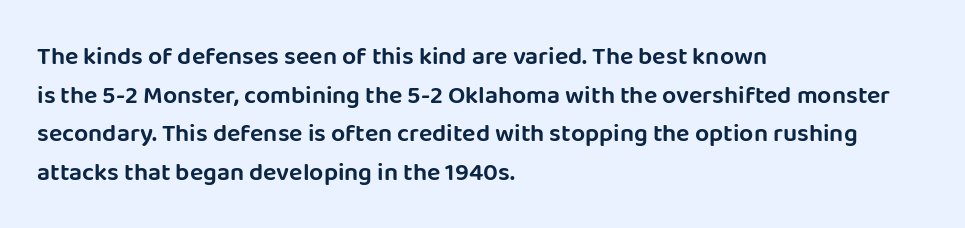
Inter-character spacing is left at the font's built-in metrics. Quick note: underline off. Horizontal alignment here is leftward, the default for most running prose. Posture: vertical. Line spacing here is normal.
